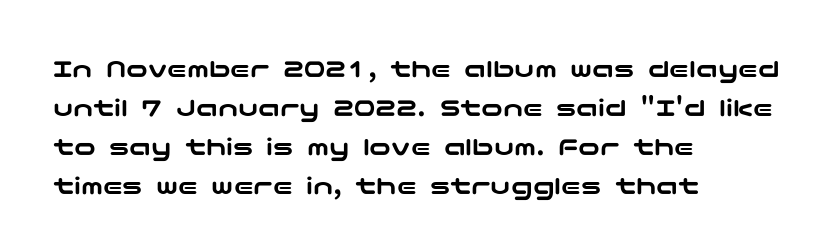
The image shows 27 px text type, upright; set left-aligned, normal line spacing (1.44x), normal letter spacing, not underlined.
